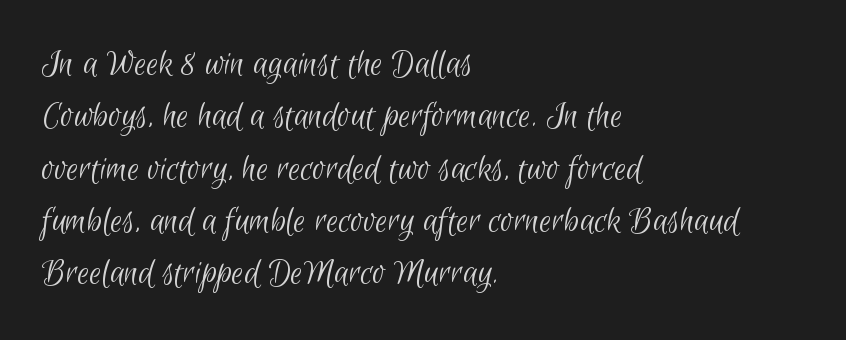
Q: Is the text bold? A: No.
Q: Is the typeface a serif or a sans-serif typeface? A: Sans-serif.
Q: Is the text underlined? A: No.
Q: How is the paragraph aligned? A: Left-aligned.
Q: Is the spacing between letters normal or unusually wide? A: Normal.
Q: Is the spacing between lines tight, normal or loose? A: Normal.
Q: Width (condensed, normal, or wide)? A: Condensed.
Q: Stroke contrast? A: Low.
Q: x-height? A: Small.
Q: Monospaced? A: No.
